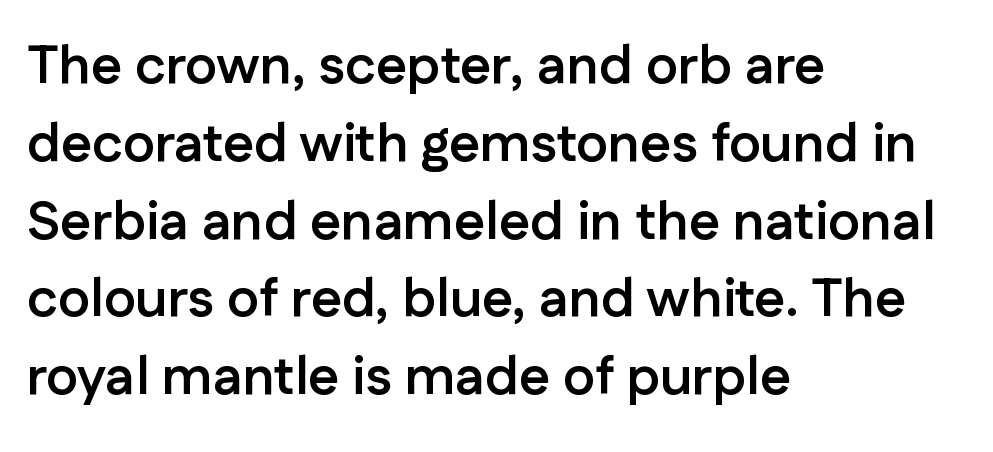
Q: Is the text bold? A: Yes.
Q: Is the text italic (slanted)? A: No, it is upright.
Q: Is the typeface a serif or a sans-serif typeface? A: Sans-serif.
Q: Is the text underlined? A: No.
Q: How is the paragraph aligned? A: Left-aligned.
Q: Is the spacing between letters normal or unusually wide? A: Normal.
Q: Is the spacing between lines tight, normal or loose? A: Normal.
Q: Width (condensed, normal, or wide)? A: Normal.
Q: Stroke contrast? A: Low.
Q: x-height? A: Medium.
Q: Monospaced? A: No.
